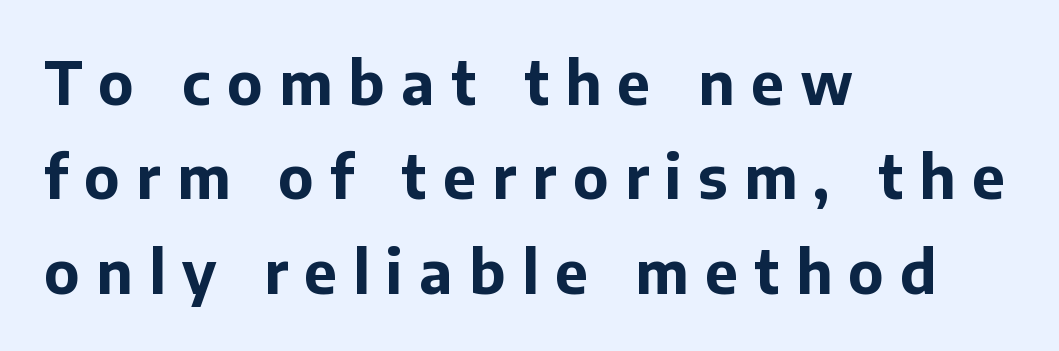
{"serif": "no", "italic": "no", "bold": "yes", "weight": "bold", "width": "normal", "stroke_contrast": "low", "x_height": "medium", "monospaced": "no", "underline": "no", "align": "left", "line_spacing": "normal", "line_spacing_ratio": 1.6, "letter_spacing": "wide", "letter_spacing_em": 0.28, "glyph_px": 59}
